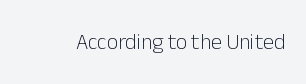
Q: Is the text bold? A: No.
Q: Is the text italic (slanted)? A: No, it is upright.
Q: Is the text underlined? A: No.
Q: Is the spacing between letters normal or unusually wide? A: Normal.
